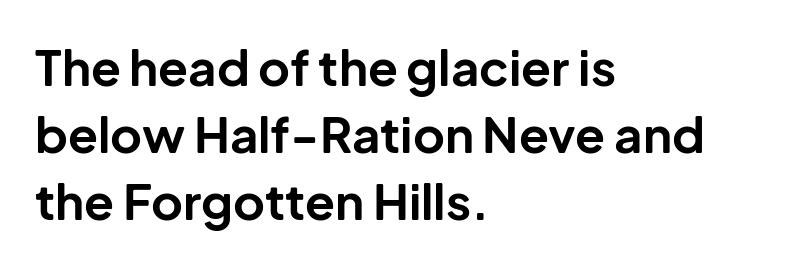
Leading matches the norm, producing a regular column. Classification — sans serif. The glyphs are unaccompanied by any horizontal stroke below them. Tracking here is standard; glyphs follow each other at the usual distance. Varying glyph widths throughout — classic text-font behaviour. Short and long lines alike share a common starting point at left.
